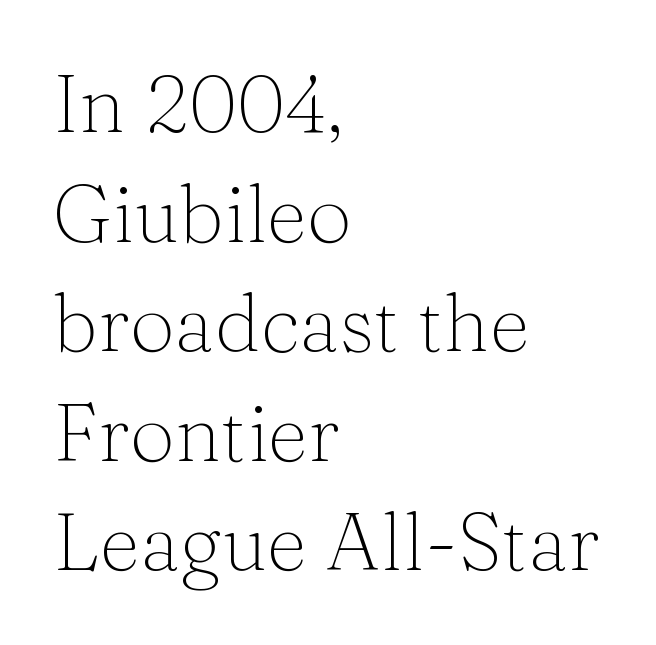
Q: Is the text bold? A: No.
Q: Is the text italic (slanted)? A: No, it is upright.
Q: Is the typeface a serif or a sans-serif typeface? A: Serif.
Q: Is the text underlined? A: No.
Q: How is the paragraph aligned? A: Left-aligned.
Q: Is the spacing between letters normal or unusually wide? A: Normal.
Q: Is the spacing between lines tight, normal or loose? A: Normal.
Q: Width (condensed, normal, or wide)? A: Normal.
Q: Stroke contrast? A: Medium.
Q: x-height? A: Medium.
Q: Monospaced? A: No.
